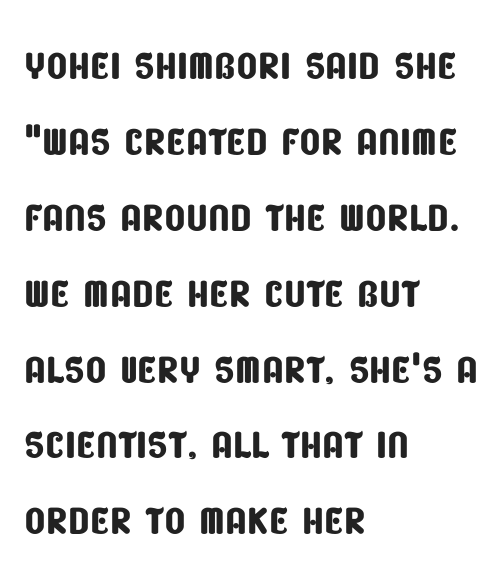
{"serif": "no", "width": "condensed", "stroke_contrast": "low", "x_height": "large", "monospaced": "no", "underline": "no", "align": "left", "line_spacing": "normal", "line_spacing_ratio": 1.38, "letter_spacing": "normal", "letter_spacing_em": 0.0, "glyph_px": 55}
